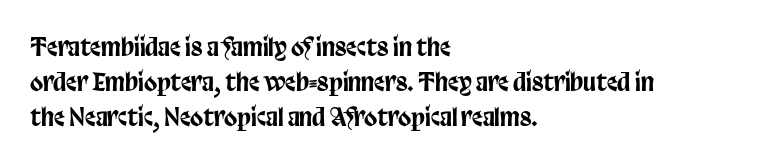
{"italic": "no", "underline": "no", "align": "left", "line_spacing": "normal", "line_spacing_ratio": 1.46, "letter_spacing": "normal", "letter_spacing_em": 0.0, "glyph_px": 24}
